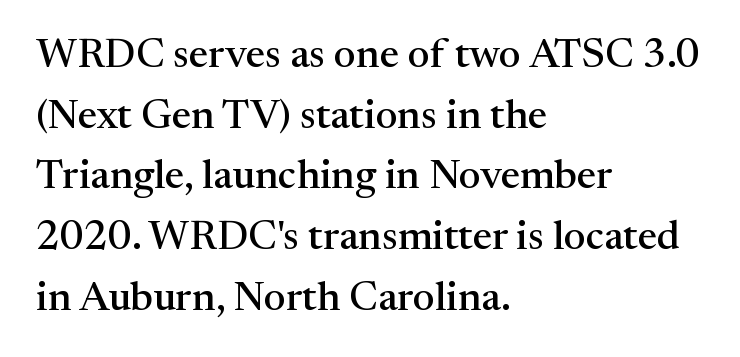
The image shows 41 px serif type, upright; set left-aligned, normal line spacing (1.48x), normal letter spacing, not underlined; medium stroke contrast and a medium x-height.
